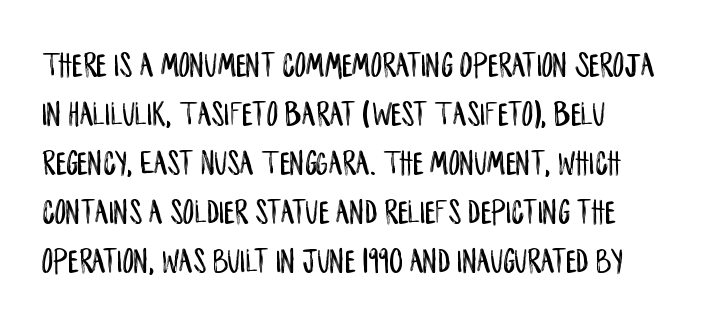
The image shows 36 px condensed sans-serif type, upright; set normal line spacing (1.36x), normal letter spacing, not underlined; low stroke contrast and a large x-height.
